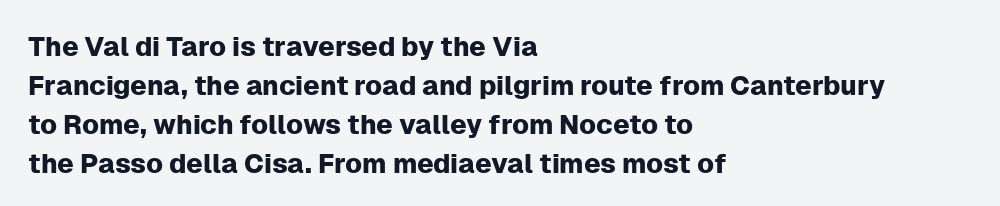
The image shows 27 px text type, upright; set left-aligned, normal line spacing (1.44x), normal letter spacing, not underlined.
